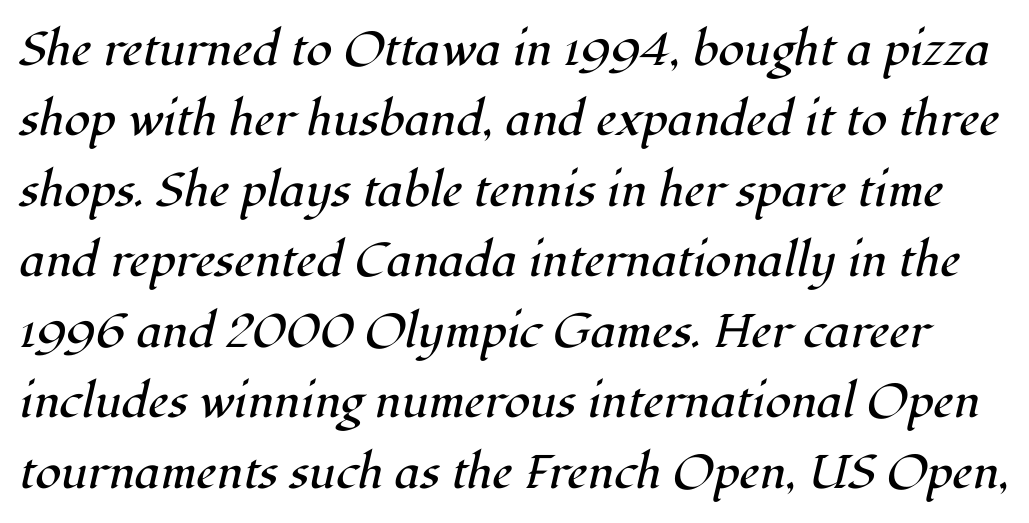
{"serif": "yes", "italic": "yes", "lean": "right", "slant_degrees": 12, "bold": "no", "weight": "regular", "width": "normal", "stroke_contrast": "high", "x_height": "medium", "monospaced": "no", "underline": "no", "line_spacing": "normal", "line_spacing_ratio": 1.5, "letter_spacing": "normal", "letter_spacing_em": 0.0, "glyph_px": 47}
